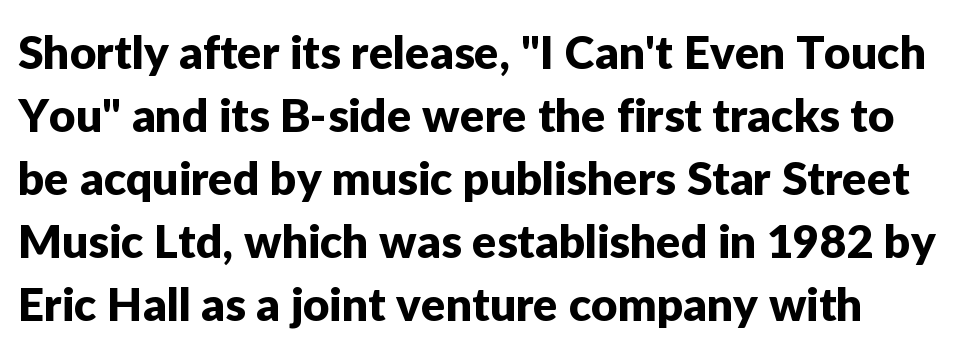
{"serif": "no", "italic": "no", "width": "normal", "stroke_contrast": "low", "x_height": "medium", "monospaced": "no", "underline": "no", "line_spacing": "normal", "line_spacing_ratio": 1.37, "letter_spacing": "normal", "letter_spacing_em": 0.0, "glyph_px": 46}
